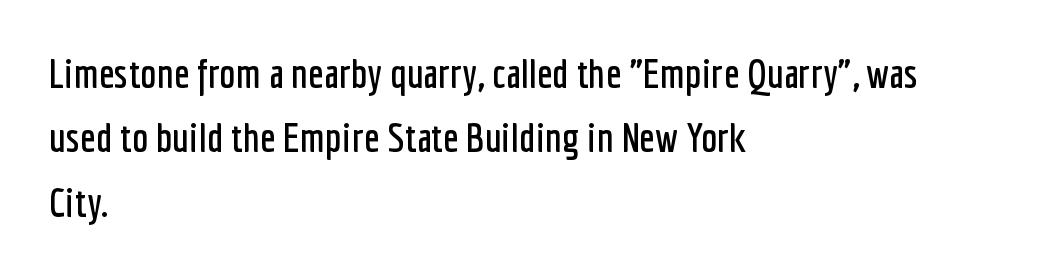
Q: Is the text italic (slanted)? A: No, it is upright.
Q: Is the typeface a serif or a sans-serif typeface? A: Sans-serif.
Q: Is the text underlined? A: No.
Q: How is the paragraph aligned? A: Left-aligned.
Q: Is the spacing between letters normal or unusually wide? A: Normal.
Q: Is the spacing between lines tight, normal or loose? A: Normal.
Q: Width (condensed, normal, or wide)? A: Condensed.
Q: Stroke contrast? A: Low.
Q: x-height? A: Medium.
Q: Monospaced? A: No.
